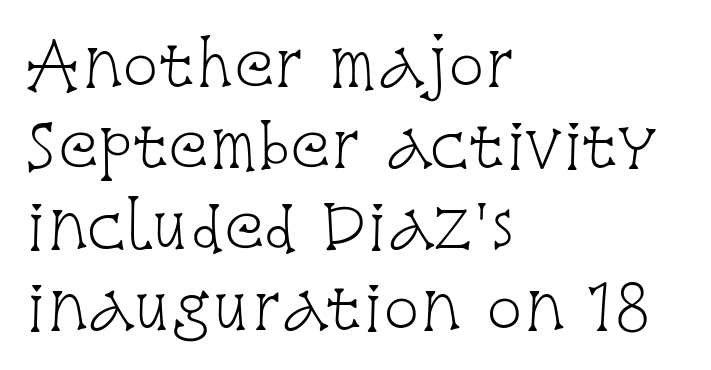
{"serif": "yes", "italic": "no", "bold": "no", "weight": "light", "width": "condensed", "stroke_contrast": "low", "x_height": "large", "monospaced": "no", "underline": "no", "align": "left", "line_spacing": "normal", "line_spacing_ratio": 1.35, "letter_spacing": "normal", "letter_spacing_em": 0.0, "glyph_px": 60}
